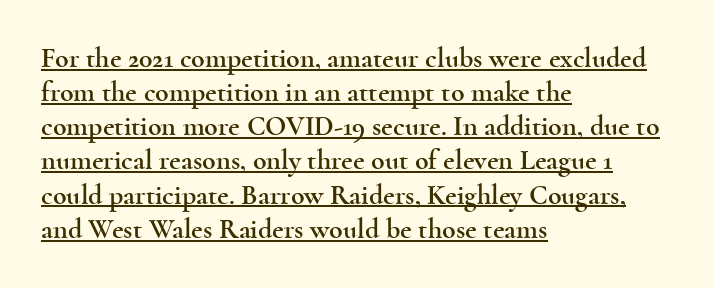
Nothing unusual about the tracking: characters are spaced as the font intends. Rendered with straight, roman letterforms. The lettering is marked with a stroke running underneath it. The font family rendered here belongs to the serif group.
